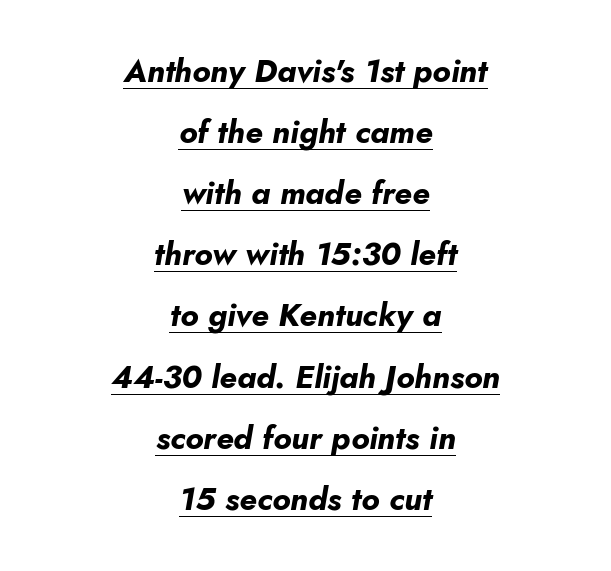
Q: Is the text bold? A: Yes.
Q: Is the text italic (slanted)? A: Yes, it leans right by about 10 degrees.
Q: Is the text underlined? A: Yes.
Q: How is the paragraph aligned? A: Centered.
Q: Is the spacing between letters normal or unusually wide? A: Normal.
Q: Is the spacing between lines tight, normal or loose? A: Loose.
Q: Width (condensed, normal, or wide)? A: Normal.
Q: Stroke contrast? A: Low.
Q: x-height? A: Small.
Q: Monospaced? A: No.
